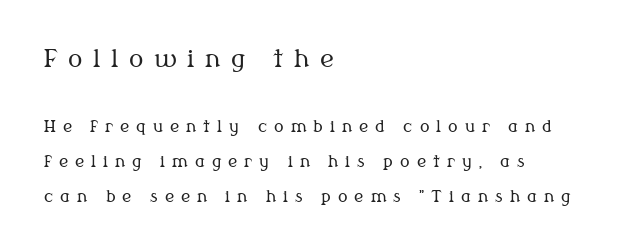
The image shows 24 px text type, upright; set left-aligned, loose line spacing (2.2x), unusually wide letter spacing (+0.44 em), not underlined; the first (top) block is 1.5x larger.
